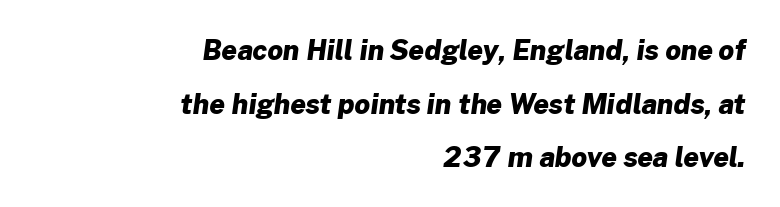
The image shows 27 px bold type; set right-aligned, loose line spacing (1.99x), normal letter spacing, not underlined.
